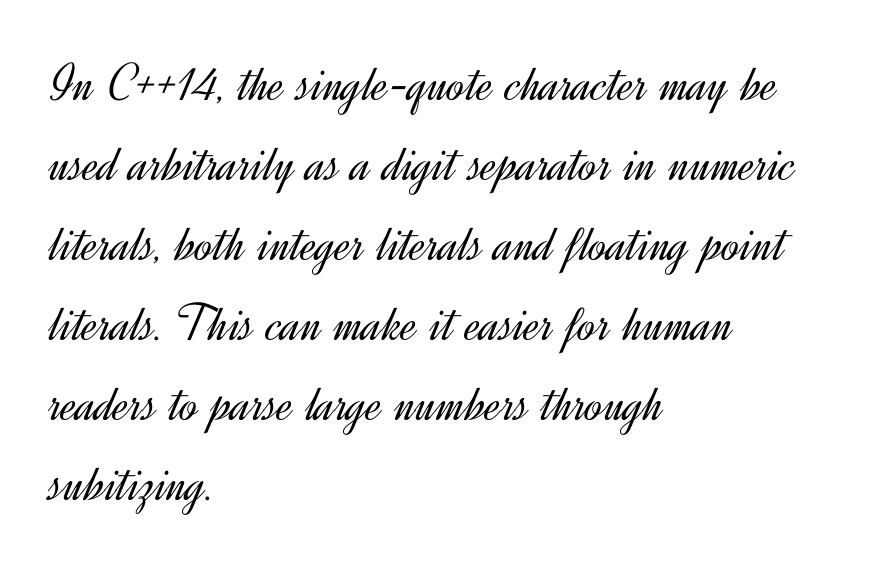
Q: Is the text bold? A: No.
Q: Is the text italic (slanted)? A: Yes.
Q: Is the typeface a serif or a sans-serif typeface? A: Sans-serif.
Q: Is the text underlined? A: No.
Q: How is the paragraph aligned? A: Left-aligned.
Q: Is the spacing between letters normal or unusually wide? A: Normal.
Q: Is the spacing between lines tight, normal or loose? A: Normal.
Q: Width (condensed, normal, or wide)? A: Normal.
Q: x-height? A: Small.
Q: Monospaced? A: No.
